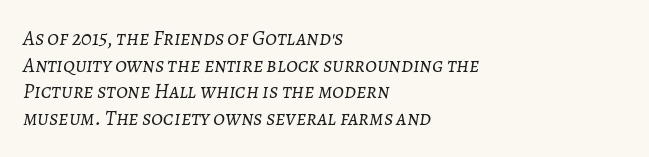
{"italic": "yes", "lean": "right", "slant_degrees": 7, "bold": "no", "underline": "no", "align": "left", "line_spacing": "normal", "line_spacing_ratio": 1.27, "letter_spacing": "normal", "letter_spacing_em": 0.0, "glyph_px": 21}
